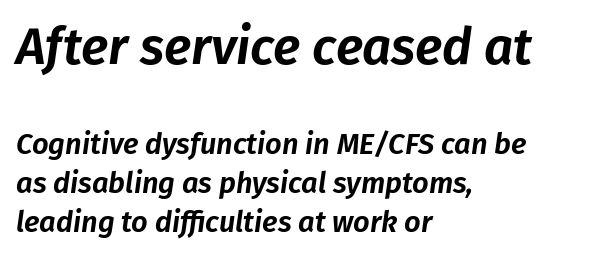
Q: Is the text italic (slanted)? A: Yes, it leans right by about 8 degrees.
Q: Is the text underlined? A: No.
Q: How is the paragraph aligned? A: Left-aligned.
Q: Is the spacing between letters normal or unusually wide? A: Normal.
Q: Is the spacing between lines tight, normal or loose? A: Normal.
Q: Which block of text is set in a larger size, the first (top) or the second (bottom)? A: The first (top) one.
Q: Width (condensed, normal, or wide)? A: Normal.
Q: Stroke contrast? A: Low.
Q: x-height? A: Medium.
Q: Monospaced? A: No.
